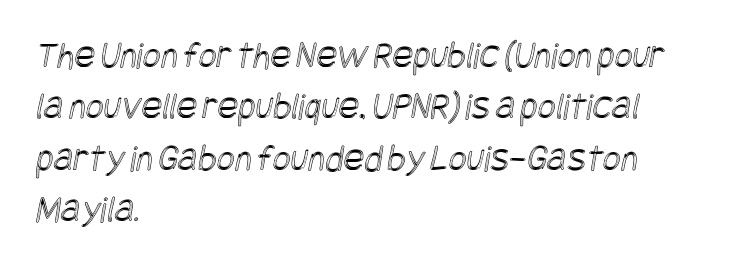
Q: Is the text underlined? A: No.
Q: How is the paragraph aligned? A: Left-aligned.
Q: Is the spacing between letters normal or unusually wide? A: Normal.
Q: Is the spacing between lines tight, normal or loose? A: Normal.
Q: Width (condensed, normal, or wide)? A: Condensed.
Q: x-height? A: Large.
